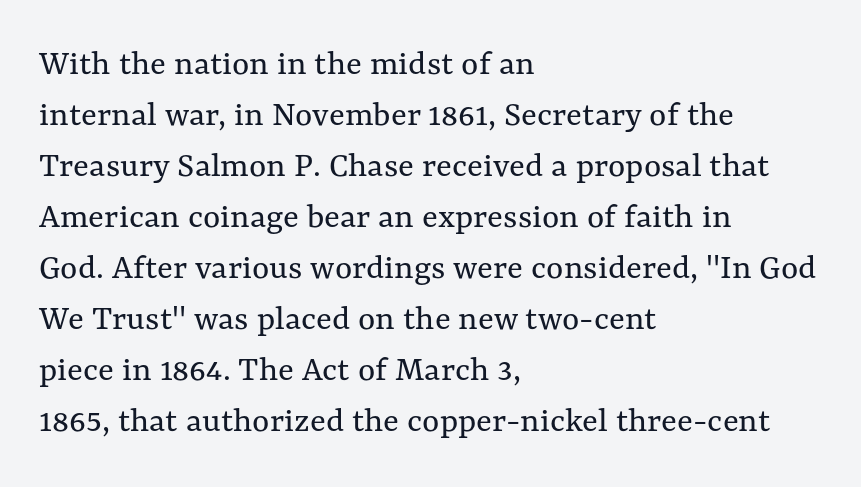
{"italic": "no", "bold": "no", "weight": "regular", "width": "normal", "stroke_contrast": "medium", "x_height": "medium", "monospaced": "no", "underline": "no", "align": "left", "line_spacing": "normal", "line_spacing_ratio": 1.38, "letter_spacing": "normal", "letter_spacing_em": 0.0, "glyph_px": 37}
